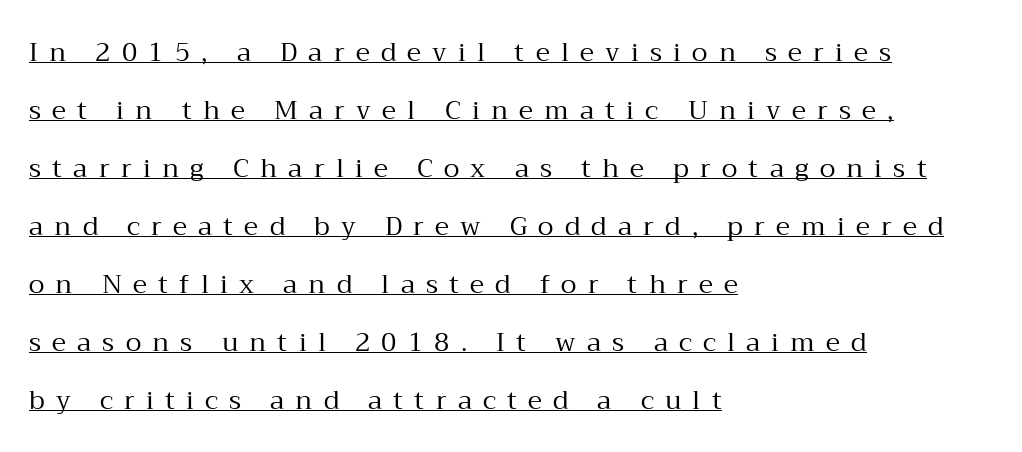
{"italic": "no", "bold": "no", "underline": "yes", "align": "left", "line_spacing": "loose", "line_spacing_ratio": 2.23, "letter_spacing": "wide", "letter_spacing_em": 0.43, "glyph_px": 26}
